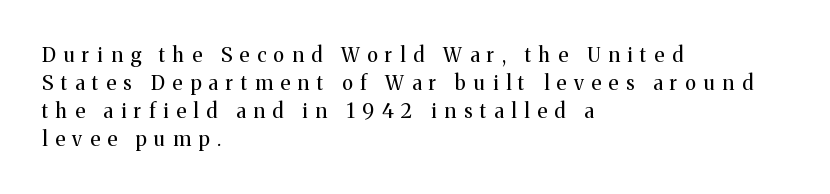
Q: Is the text bold? A: No.
Q: Is the text italic (slanted)? A: No, it is upright.
Q: Is the text underlined? A: No.
Q: How is the paragraph aligned? A: Left-aligned.
Q: Is the spacing between letters normal or unusually wide? A: Unusually wide.
Q: Is the spacing between lines tight, normal or loose? A: Normal.
